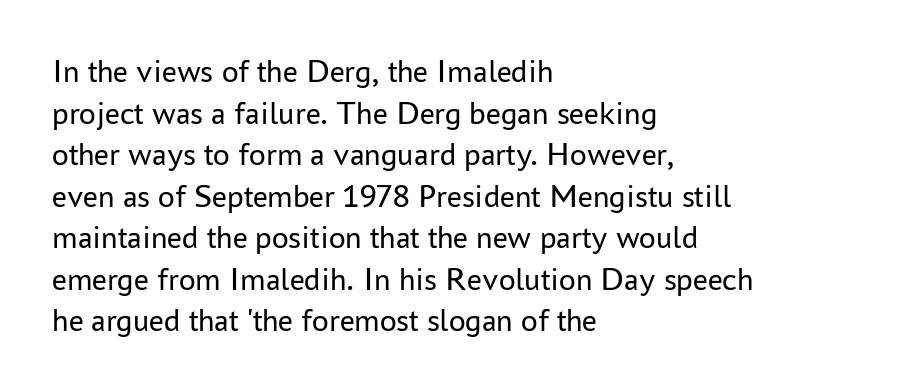
Q: Is the text bold? A: No.
Q: Is the text italic (slanted)? A: No, it is upright.
Q: Is the typeface a serif or a sans-serif typeface? A: Sans-serif.
Q: Is the text underlined? A: No.
Q: How is the paragraph aligned? A: Left-aligned.
Q: Is the spacing between letters normal or unusually wide? A: Normal.
Q: Is the spacing between lines tight, normal or loose? A: Normal.
Q: Width (condensed, normal, or wide)? A: Normal.
Q: Stroke contrast? A: Low.
Q: x-height? A: Medium.
Q: Monospaced? A: No.
